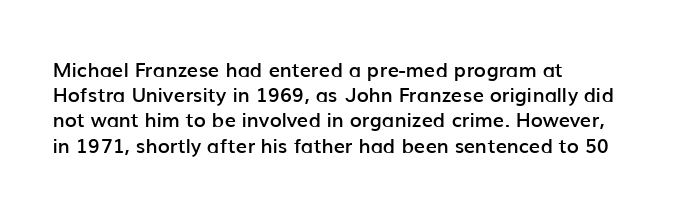
The image shows 20 px text type, upright; set left-aligned, normal line spacing (1.26x), normal letter spacing, not underlined.
